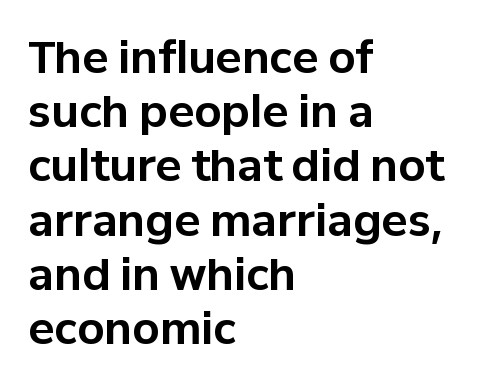
Default kerning and tracking; the words read as compact shapes. These lines sit exactly where default settings would place them. The characters look thick and weighty, a clear bold. Is the block centered? No — it sits flush against the left margin.
